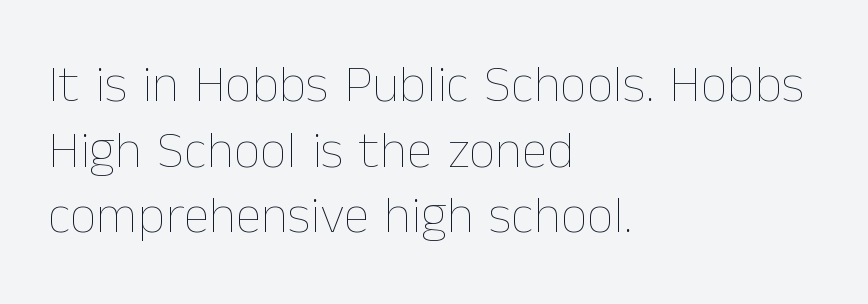
{"italic": "no", "bold": "no", "weight": "thin", "width": "normal", "stroke_contrast": "low", "x_height": "medium", "monospaced": "no", "underline": "no", "align": "left", "line_spacing_ratio": 1.24, "letter_spacing": "normal", "letter_spacing_em": 0.0, "glyph_px": 53}
